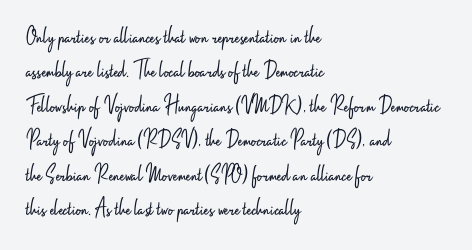
The image shows 25 px text type; set left-aligned, normal line spacing (1.38x), normal letter spacing, not underlined.
